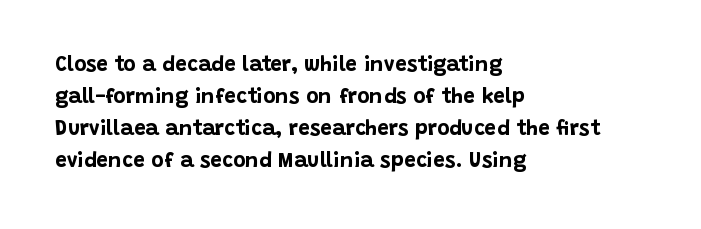
Tracking value appears to be zero — textbook default spacing. Is the type bold? Yes — the strokes are clearly thick and heavy. The block of text has a typical density, with ordinary space between rows. The rag falls on the right side of this text block. Words float on clear page, feet unadorned.
